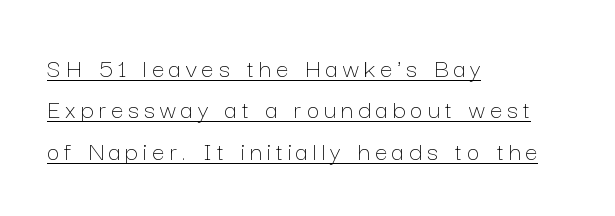
Q: Is the text bold? A: No.
Q: Is the text italic (slanted)? A: No, it is upright.
Q: Is the text underlined? A: Yes.
Q: How is the paragraph aligned? A: Left-aligned.
Q: Is the spacing between lines tight, normal or loose? A: Normal.
Q: Width (condensed, normal, or wide)? A: Normal.
Q: Stroke contrast? A: Low.
Q: x-height? A: Medium.
Q: Monospaced? A: No.
